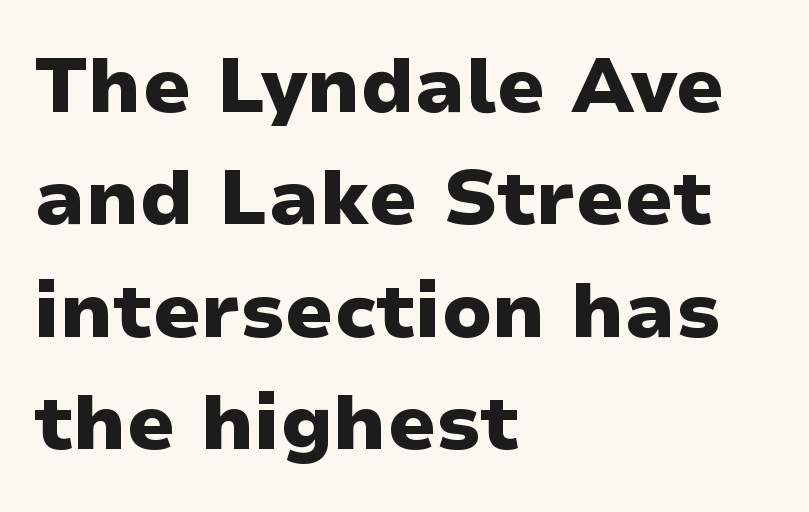
Q: Is the text bold? A: Yes.
Q: Is the text italic (slanted)? A: No, it is upright.
Q: Is the typeface a serif or a sans-serif typeface? A: Sans-serif.
Q: Is the text underlined? A: No.
Q: How is the paragraph aligned? A: Left-aligned.
Q: Is the spacing between letters normal or unusually wide? A: Normal.
Q: Is the spacing between lines tight, normal or loose? A: Normal.
Q: Width (condensed, normal, or wide)? A: Wide.
Q: Stroke contrast? A: Low.
Q: x-height? A: Medium.
Q: Monospaced? A: No.
